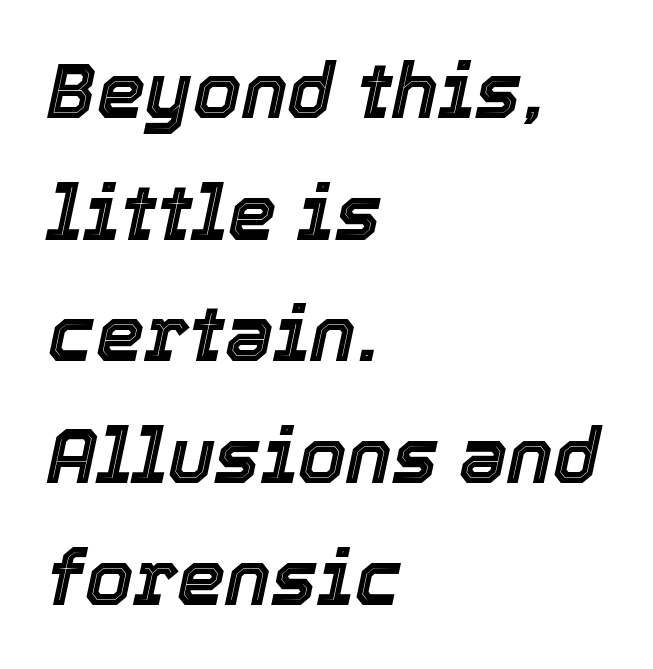
{"italic": "yes", "lean": "right", "slant_degrees": 12, "width": "normal", "x_height": "medium", "monospaced": "no", "underline": "no", "align": "left", "line_spacing": "normal", "line_spacing_ratio": 1.58, "letter_spacing": "normal", "letter_spacing_em": 0.0, "glyph_px": 77}
